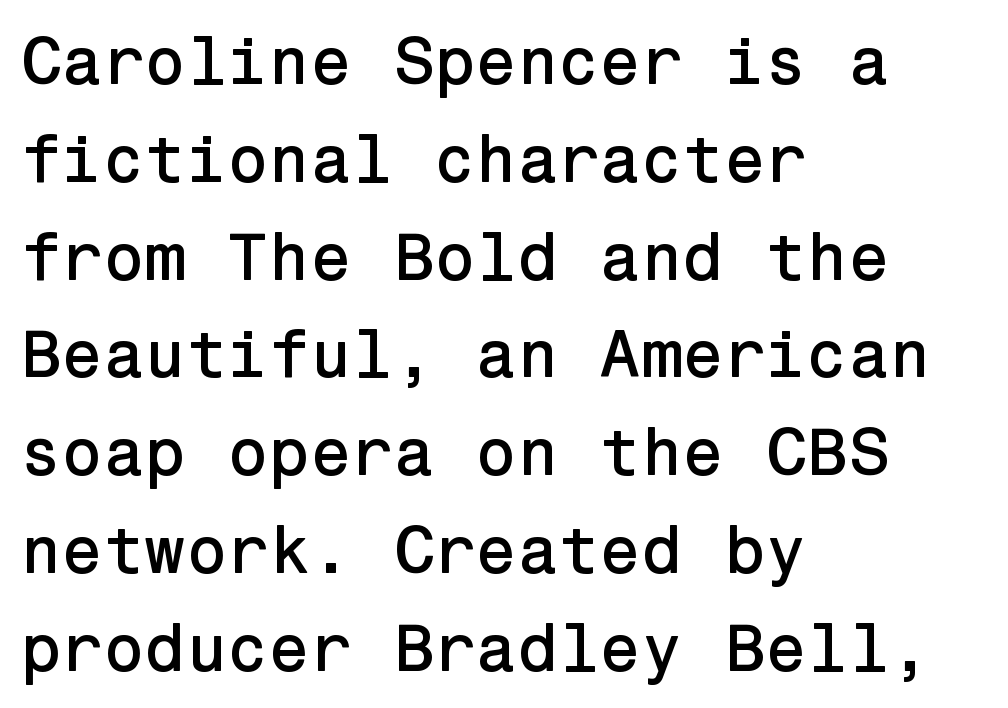
{"serif": "no", "italic": "no", "width": "normal", "stroke_contrast": "low", "x_height": "medium", "underline": "no", "align": "left", "line_spacing": "normal", "line_spacing_ratio": 1.46, "letter_spacing": "normal", "letter_spacing_em": 0.0, "glyph_px": 67}
